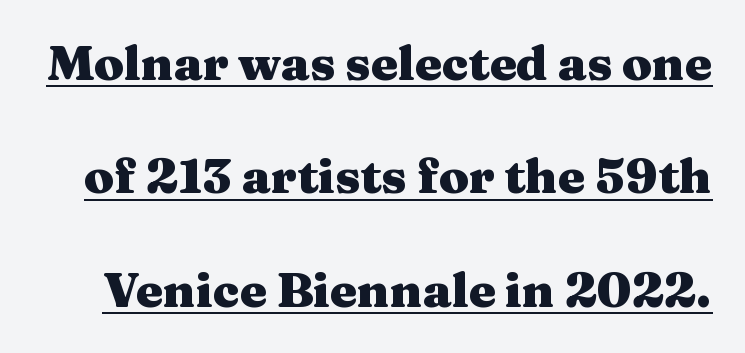
{"serif": "yes", "italic": "no", "bold": "yes", "weight": "heavy", "width": "wide", "stroke_contrast": "medium", "x_height": "medium", "monospaced": "no", "underline": "yes", "line_spacing": "loose", "line_spacing_ratio": 2.36, "letter_spacing": "normal", "letter_spacing_em": 0.0, "glyph_px": 48}
